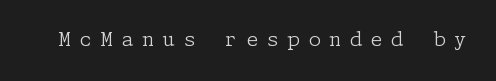
Does the lettering tilt? It doesn't — this is upright. Glance below the letters and you will spot only blank space. Summary of weight: not heavy and not bold. The tracking reads as deliberately expanded to a designer's eye.
